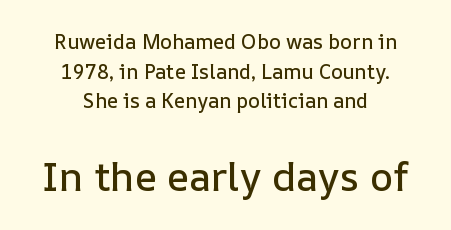
The image shows 40 px text type, upright; set centered, normal line spacing (1.48x), normal letter spacing, not underlined; the second (bottom) block is 2.0x larger; low stroke contrast and a medium x-height.
